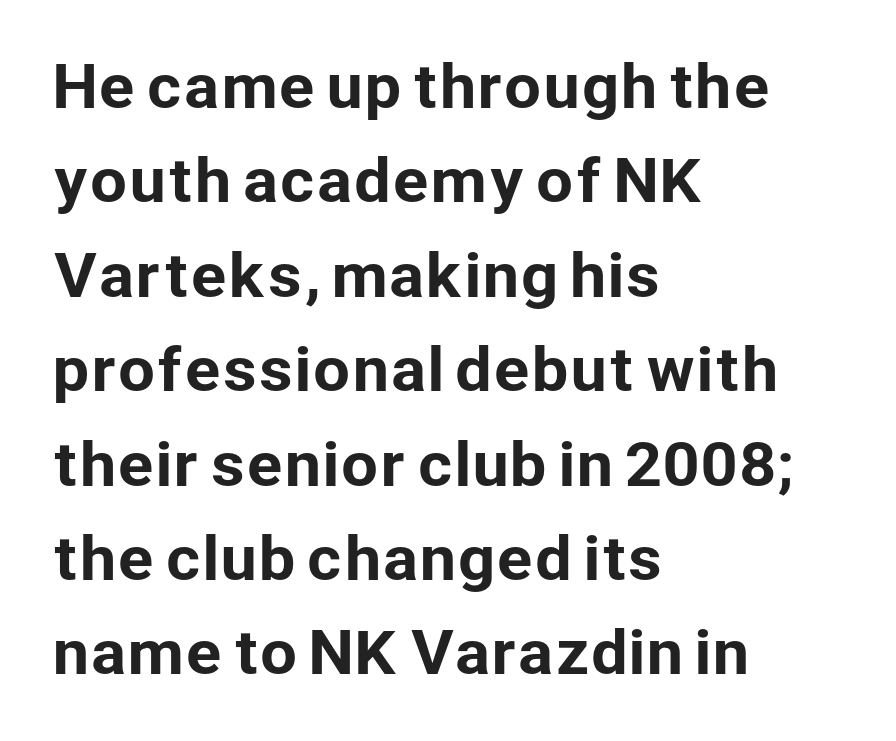
Q: Is the text italic (slanted)? A: No, it is upright.
Q: Is the typeface a serif or a sans-serif typeface? A: Sans-serif.
Q: Is the text underlined? A: No.
Q: How is the paragraph aligned? A: Left-aligned.
Q: Is the spacing between letters normal or unusually wide? A: Normal.
Q: Is the spacing between lines tight, normal or loose? A: Normal.
Q: Width (condensed, normal, or wide)? A: Normal.
Q: Stroke contrast? A: Low.
Q: x-height? A: Medium.
Q: Monospaced? A: No.
